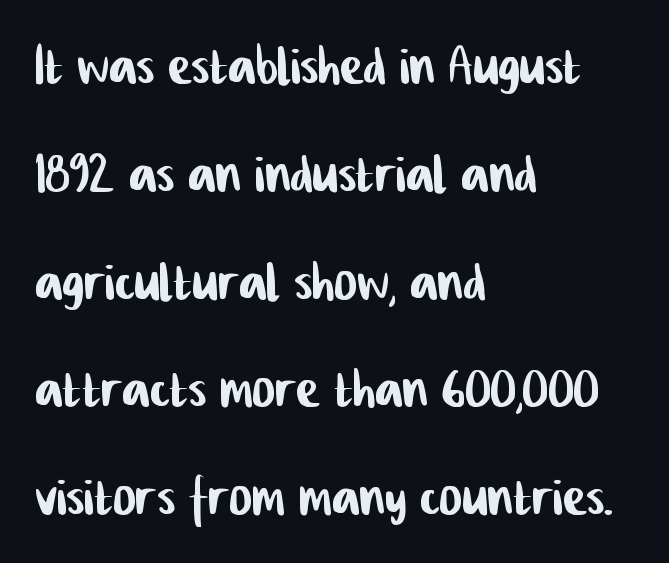
{"serif": "no", "width": "condensed", "stroke_contrast": "low", "x_height": "medium", "monospaced": "no", "underline": "no", "align": "left", "line_spacing": "normal", "line_spacing_ratio": 1.54, "letter_spacing": "normal", "letter_spacing_em": 0.0, "glyph_px": 70}
